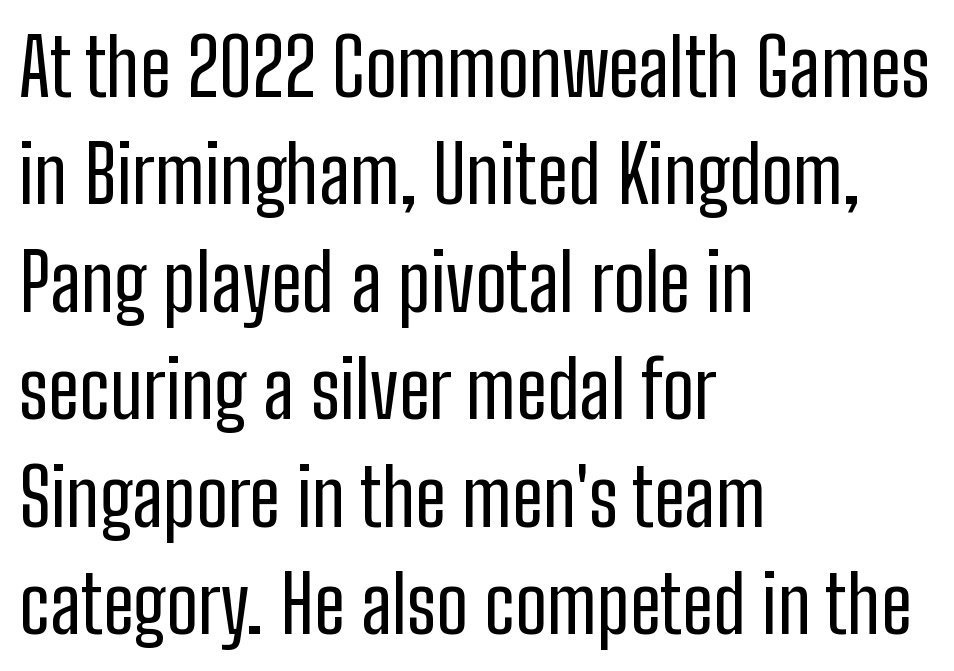
Leftover space on each line is placed entirely after the last word. Think of a printed novel: that variable character pitch is what you see here. Examine the stroke ends and you'll find no serifs. Characters follow at the spacing the type designer built in. Line spacing here is normal.
